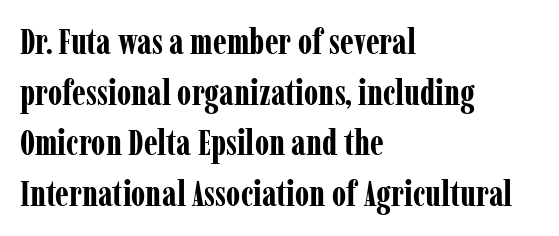
Italic? Not at all — the glyphs are vertical. Descenders are the only things crossing below the line. All the whitespace from short lines collects on the right. Serif or sans? Serif — the stroke terminals have little feet.
